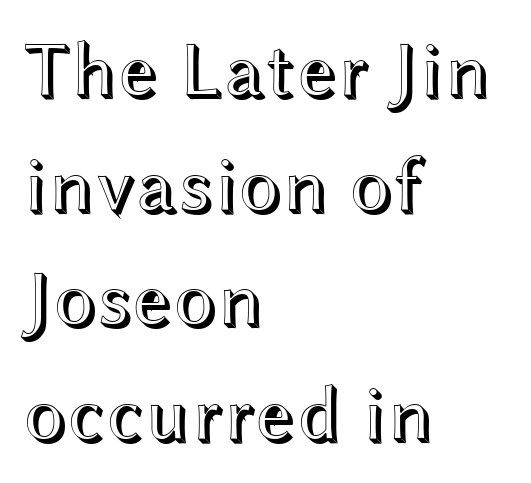
Q: Is the text italic (slanted)? A: No, it is upright.
Q: Is the text underlined? A: No.
Q: How is the paragraph aligned? A: Left-aligned.
Q: Is the spacing between letters normal or unusually wide? A: Normal.
Q: Is the spacing between lines tight, normal or loose? A: Normal.
Q: Width (condensed, normal, or wide)? A: Wide.
Q: x-height? A: Medium.
Q: Monospaced? A: No.
